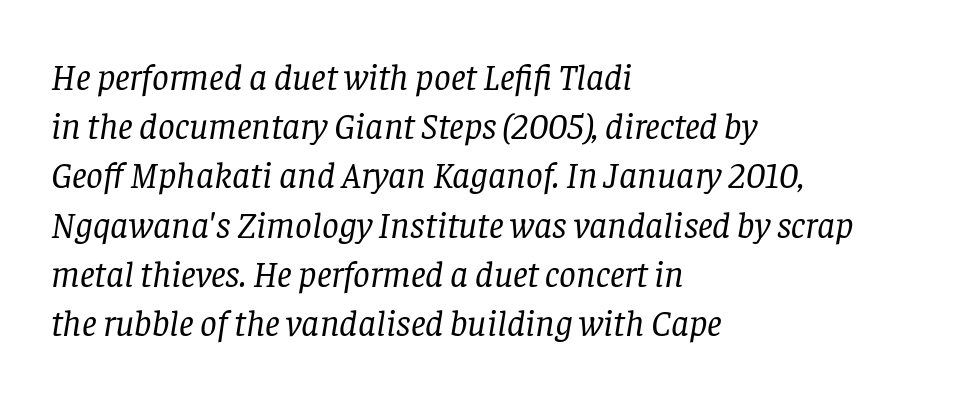
In terms of leading, this rendering sits right in the middle. Bare-footed words on every line. The lines are quadded left. No letter is thick-stroked: the sample isn't bold. If you drew a line through each stem, it would be angled.
